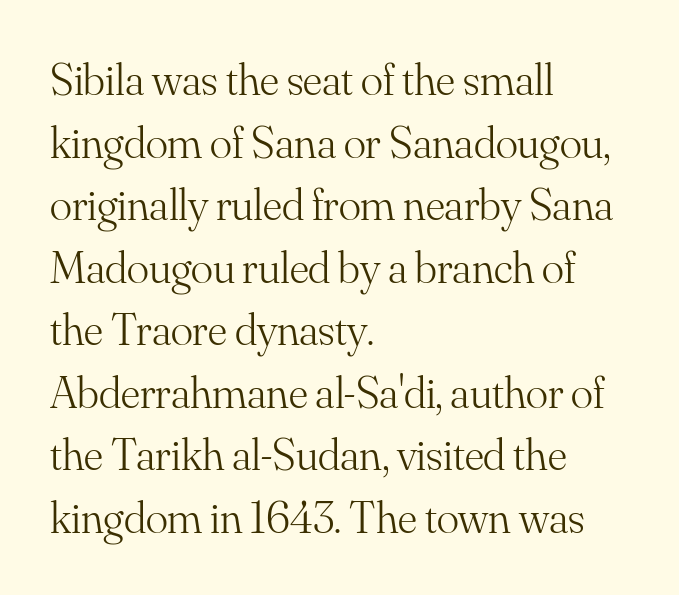
{"serif": "yes", "italic": "no", "bold": "no", "weight": "light", "width": "normal", "stroke_contrast": "medium", "x_height": "small", "monospaced": "no", "underline": "no", "align": "left", "line_spacing": "normal", "line_spacing_ratio": 1.36, "letter_spacing": "normal", "letter_spacing_em": 0.0, "glyph_px": 46}
